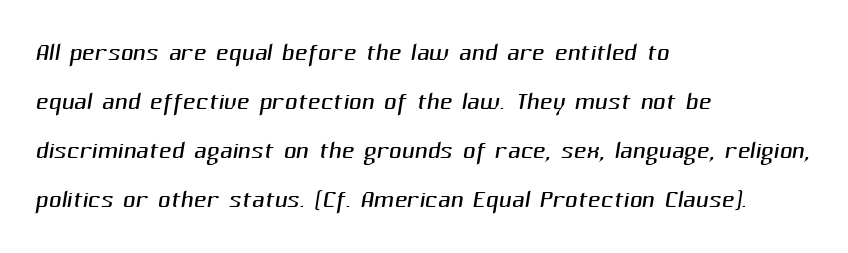
Q: Is the text bold? A: No.
Q: Is the typeface a serif or a sans-serif typeface? A: Sans-serif.
Q: Is the text underlined? A: No.
Q: How is the paragraph aligned? A: Left-aligned.
Q: Is the spacing between letters normal or unusually wide? A: Normal.
Q: Is the spacing between lines tight, normal or loose? A: Normal.
Q: Width (condensed, normal, or wide)? A: Normal.
Q: Stroke contrast? A: Medium.
Q: x-height? A: Medium.
Q: Monospaced? A: No.
